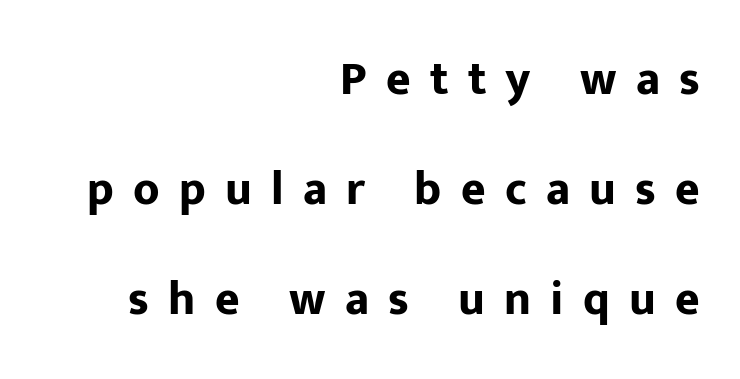
Q: Is the text bold? A: Yes.
Q: Is the text italic (slanted)? A: No, it is upright.
Q: Is the typeface a serif or a sans-serif typeface? A: Sans-serif.
Q: Is the text underlined? A: No.
Q: How is the paragraph aligned? A: Right-aligned.
Q: Is the spacing between letters normal or unusually wide? A: Unusually wide.
Q: Is the spacing between lines tight, normal or loose? A: Loose.
Q: Width (condensed, normal, or wide)? A: Normal.
Q: Stroke contrast? A: Low.
Q: x-height? A: Medium.
Q: Monospaced? A: No.
